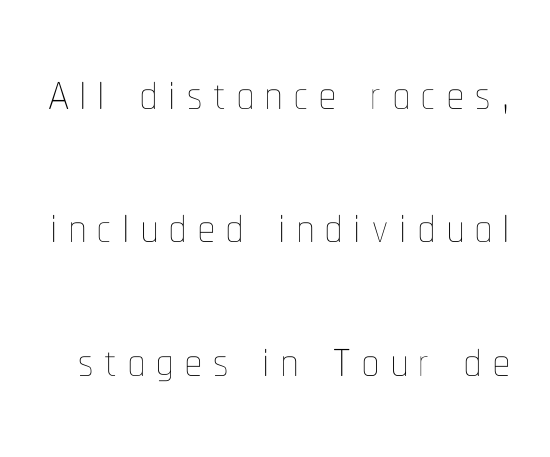
{"italic": "no", "bold": "no", "weight": "thin", "width": "condensed", "stroke_contrast": "low", "x_height": "medium", "monospaced": "no", "underline": "no", "line_spacing": "loose", "line_spacing_ratio": 1.99, "glyph_px": 67}
